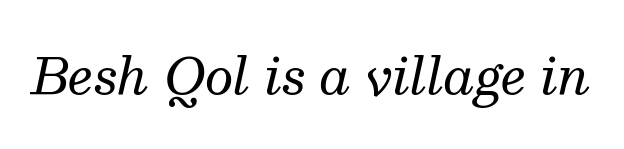
{"serif": "yes", "italic": "yes", "lean": "right", "slant_degrees": 13, "bold": "no", "weight": "regular", "width": "normal", "stroke_contrast": "medium", "x_height": "medium", "monospaced": "no", "underline": "no", "letter_spacing": "normal", "letter_spacing_em": 0.0, "glyph_px": 50}
